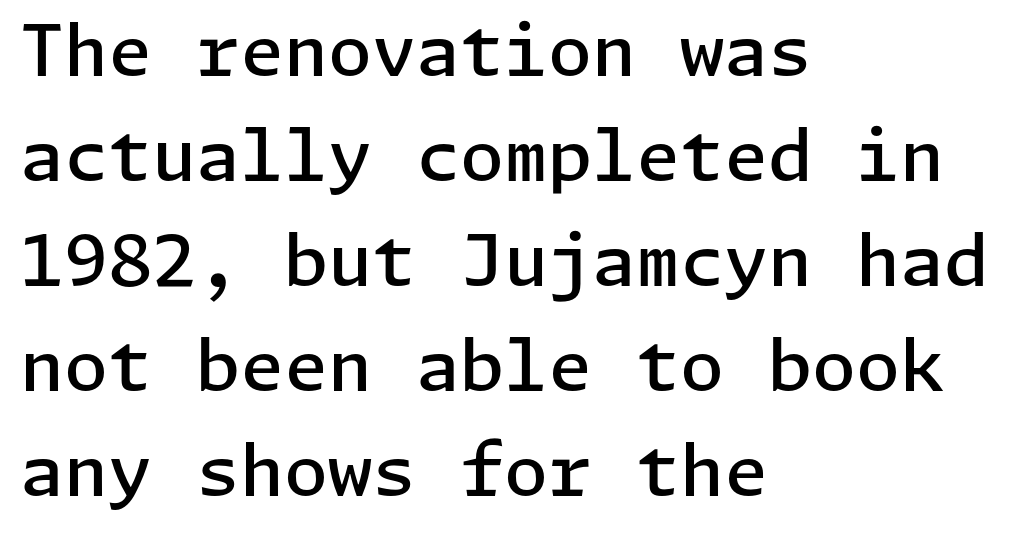
Every character sits straight up, as roman type does. This sample uses plain, unmodified letter spacing. Every letter is mildly thick-stroked: semibold rather than bold. Interline gaps are of average width in this sample. The passage shown is not underscored anywhere. The paragraph has a hard left edge and a soft right edge.
